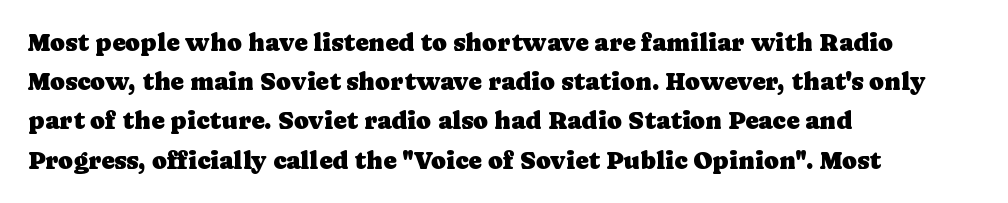
{"italic": "no", "underline": "no", "align": "left", "line_spacing": "normal", "line_spacing_ratio": 1.57, "letter_spacing": "normal", "letter_spacing_em": 0.0, "glyph_px": 25}
